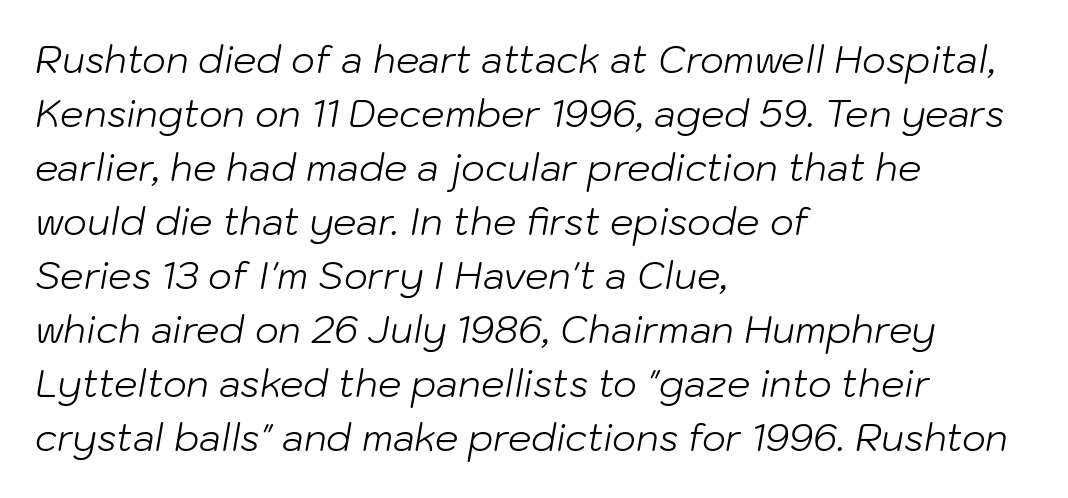
{"italic": "yes", "lean": "right", "slant_degrees": 10, "bold": "no", "weight": "light", "width": "normal", "stroke_contrast": "low", "x_height": "medium", "monospaced": "no", "underline": "no", "align": "left", "line_spacing": "normal", "line_spacing_ratio": 1.46, "letter_spacing": "normal", "letter_spacing_em": 0.0, "glyph_px": 37}
